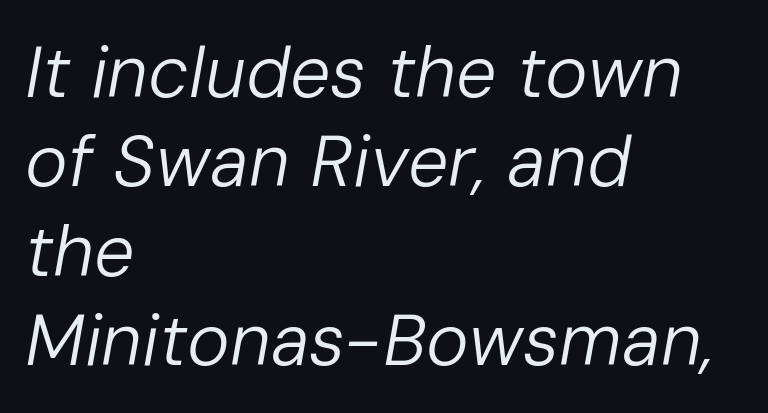
The image shows 72 px regular-weight type, italic (leaning right); set left-aligned, line spacing 1.24x, normal letter spacing, not underlined; low stroke contrast and a medium x-height.
